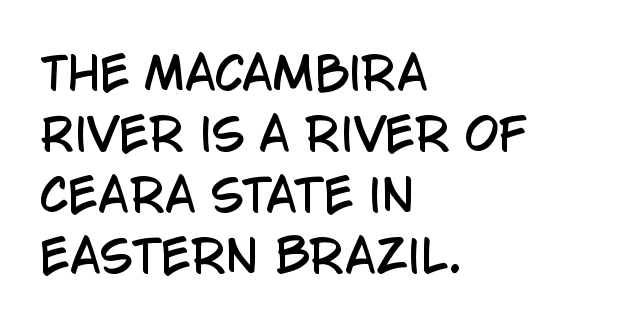
{"serif": "no", "italic": "no", "width": "condensed", "stroke_contrast": "low", "x_height": "large", "monospaced": "no", "underline": "no", "align": "left", "line_spacing": "normal", "line_spacing_ratio": 1.39, "letter_spacing": "normal", "letter_spacing_em": 0.0, "glyph_px": 44}
